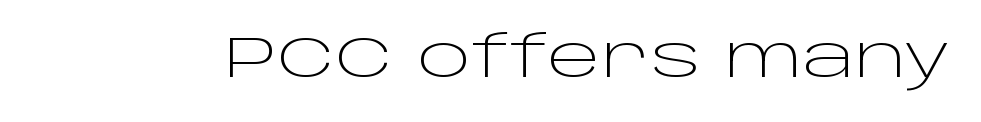
{"serif": "no", "italic": "no", "bold": "no", "weight": "light", "width": "wide", "stroke_contrast": "low", "x_height": "large", "monospaced": "no", "underline": "no", "letter_spacing": "normal", "letter_spacing_em": 0.0, "glyph_px": 57}
